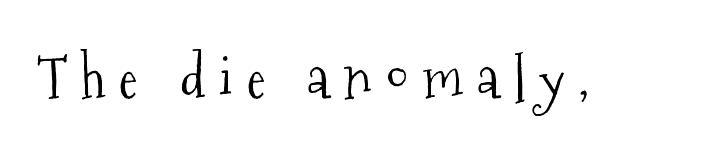
The weight tops out at a normal text grade. The typography opts for an upright posture over an oblique one. Does extra space separate the letters? Yes, quite a lot of it. Descender tails drop into unmarked territory. I'd call this a serif setting — the letters wear small feet.
